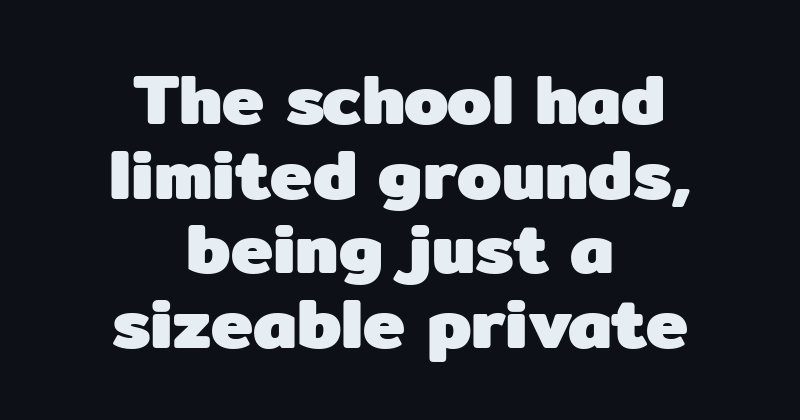
The image shows 71 px heavy sans-serif type, upright; set centered, tight line spacing (1.05x), normal letter spacing, not underlined; low stroke contrast and a medium x-height.
